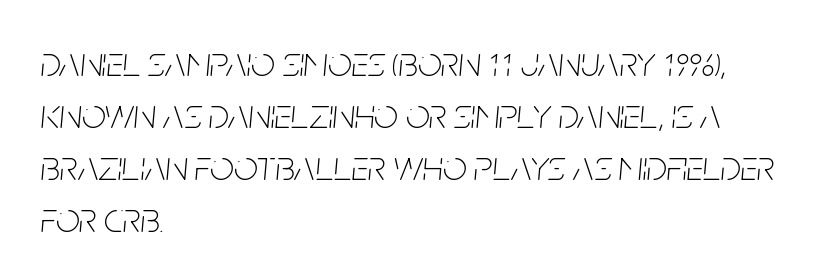
The setting favours the left margin, as ordinary paragraphs usually do. The axis of the letterforms is tilted away from vertical. A typesetter would call this proportional, since set widths differ per character. Vertical stems look standard width or narrower in stroke. Plain, unruled lines of type. What stands out about the letter spacing? Nothing — it is the standard amount.
